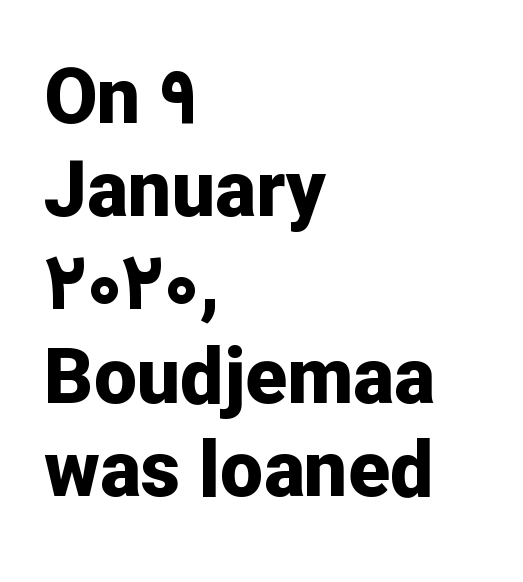
{"serif": "no", "italic": "no", "bold": "yes", "weight": "bold", "width": "normal", "stroke_contrast": "low", "x_height": "medium", "monospaced": "no", "underline": "no", "align": "left", "line_spacing_ratio": 1.21, "letter_spacing": "normal", "letter_spacing_em": 0.0, "glyph_px": 77}
